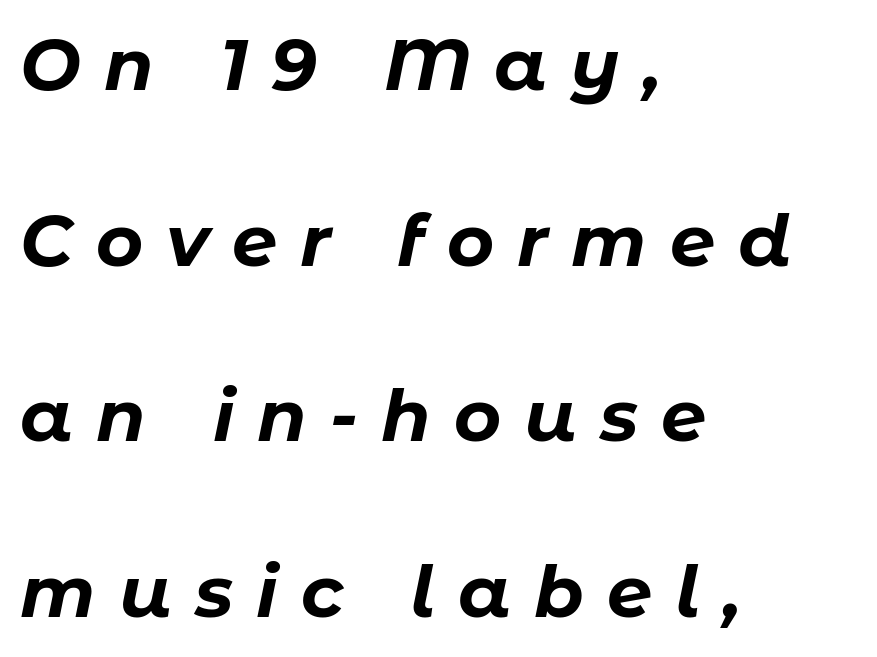
The image shows 72 px bold type, italic (leaning right); set left-aligned, loose line spacing (2.44x), unusually wide letter spacing (+0.32 em), not underlined; low stroke contrast and a medium x-height.
